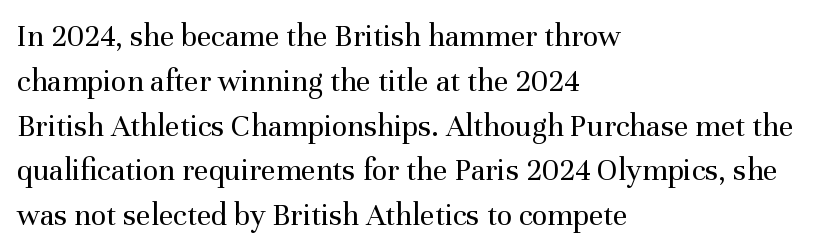
The rows are spaced the way most documents space them. Unlike a clean sans, this face finishes its strokes with serifs. Casual observation: everything's shoved over to the left. The passage shown has conventional tracking throughout. The passage shown is typed in a proportional face where columns would drift. Counters stay open thanks to moderate or lighter strokes.
